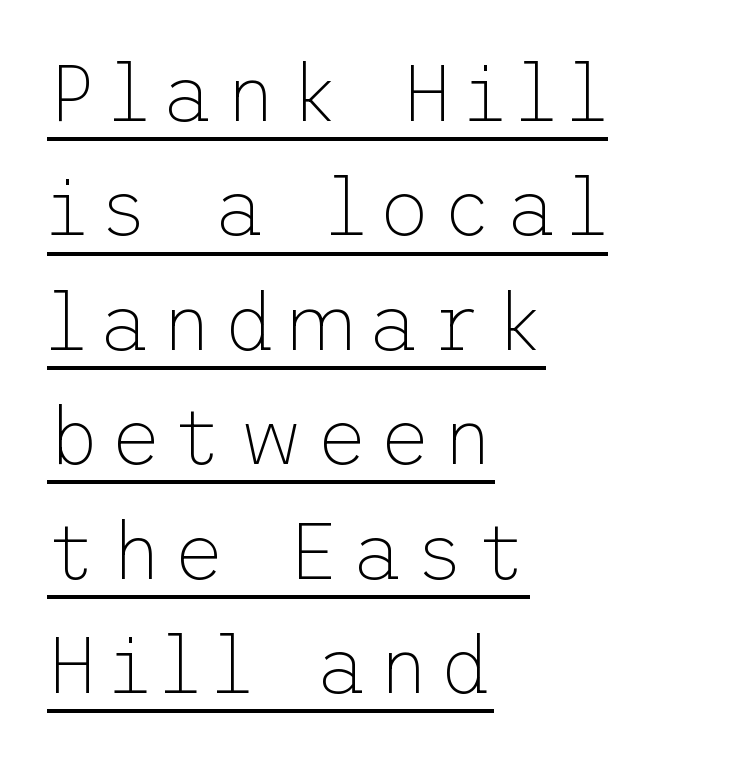
The image shows 80 px thin sans-serif type, upright; set left-aligned, normal line spacing (1.43x), underlined; low stroke contrast and a medium x-height.
